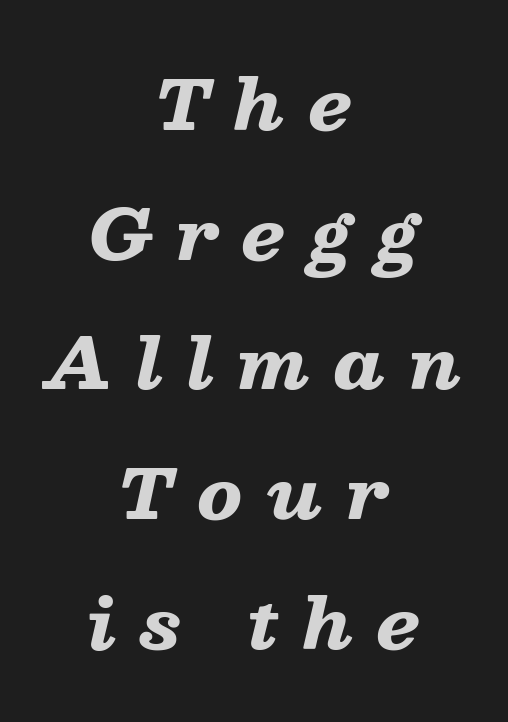
Compared with a flush-left layout, this one balances lines on the center instead. Glance below the letters and you will spot only blank space. Compared with ordinary roman type, these characters are visibly tilted. Spacing verdict: proportional, widths tailored to each character. The strokes are fattened all the way to bold. Students, note that the glyphs here are deliberately spaced far apart.
